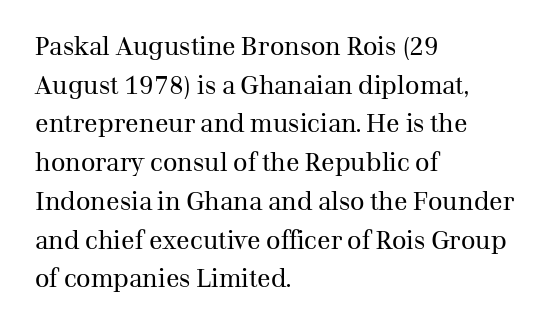
Q: Is the text bold? A: No.
Q: Is the text italic (slanted)? A: No, it is upright.
Q: Is the text underlined? A: No.
Q: How is the paragraph aligned? A: Left-aligned.
Q: Is the spacing between letters normal or unusually wide? A: Normal.
Q: Is the spacing between lines tight, normal or loose? A: Normal.
